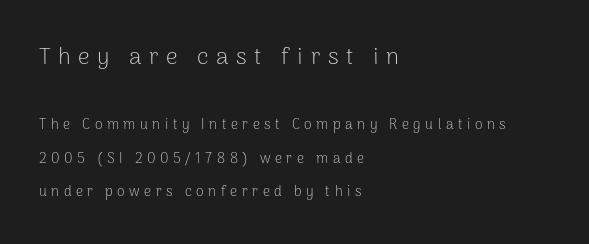
The image shows 23 px text type, upright; set left-aligned, loose line spacing (2.41x), unusually wide letter spacing (+0.32 em), not underlined; the first (top) block is 1.64x larger.
